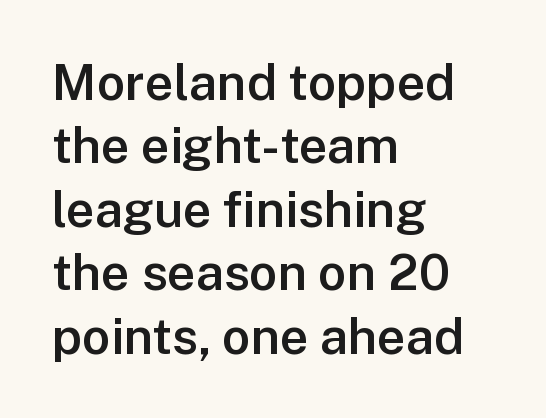
{"serif": "no", "italic": "no", "bold": "semi", "weight": "semibold", "width": "normal", "stroke_contrast": "low", "x_height": "medium", "monospaced": "no", "underline": "no", "align": "left", "line_spacing": "normal", "line_spacing_ratio": 1.27, "letter_spacing": "normal", "letter_spacing_em": 0.0, "glyph_px": 50}
